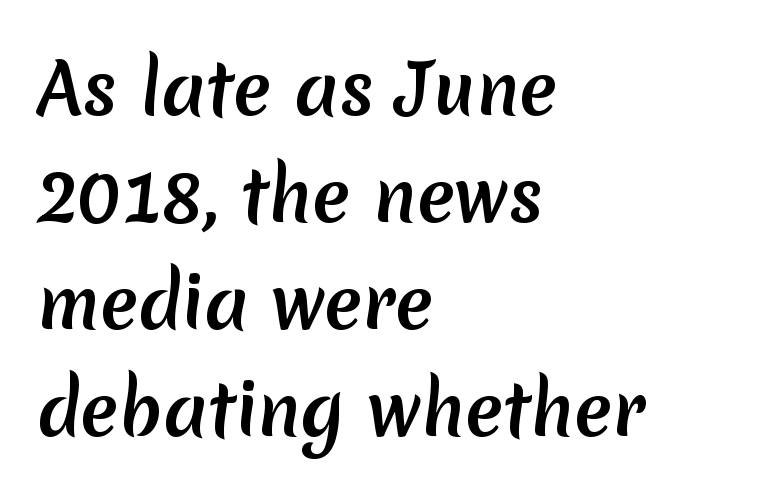
The area under the type is left untouched. Layout note: lines flush left. Do the characters align in a grid? No, the font is proportional. I'd call this a sans setting — the letters go barefoot. Is the letter spacing exaggerated? No — it looks like the ordinary default. Typesetter's note: full bold, strokes at maximum text heaviness.
